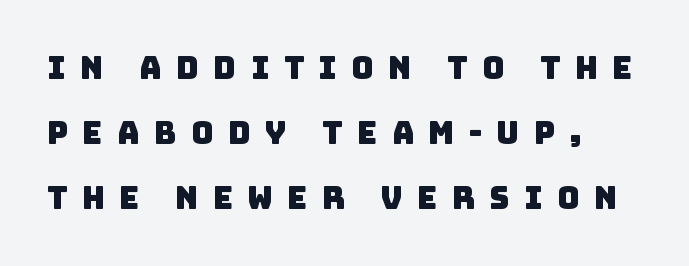
The image shows 31 px sans-serif type; set left-aligned, loose line spacing (2.09x), unusually wide letter spacing (+0.46 em), not underlined; low stroke contrast and a large x-height.
